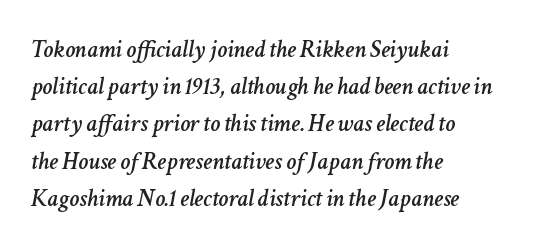
The image shows 25 px text type, italic (leaning right); set left-aligned, normal line spacing (1.49x), normal letter spacing, not underlined.
